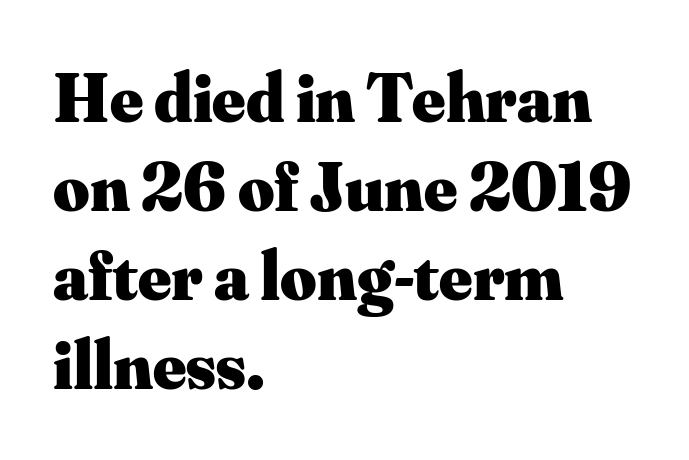
The image shows 70 px heavy serif type, upright; set left-aligned, normal line spacing (1.27x), normal letter spacing, not underlined; medium stroke contrast and a small x-height.
